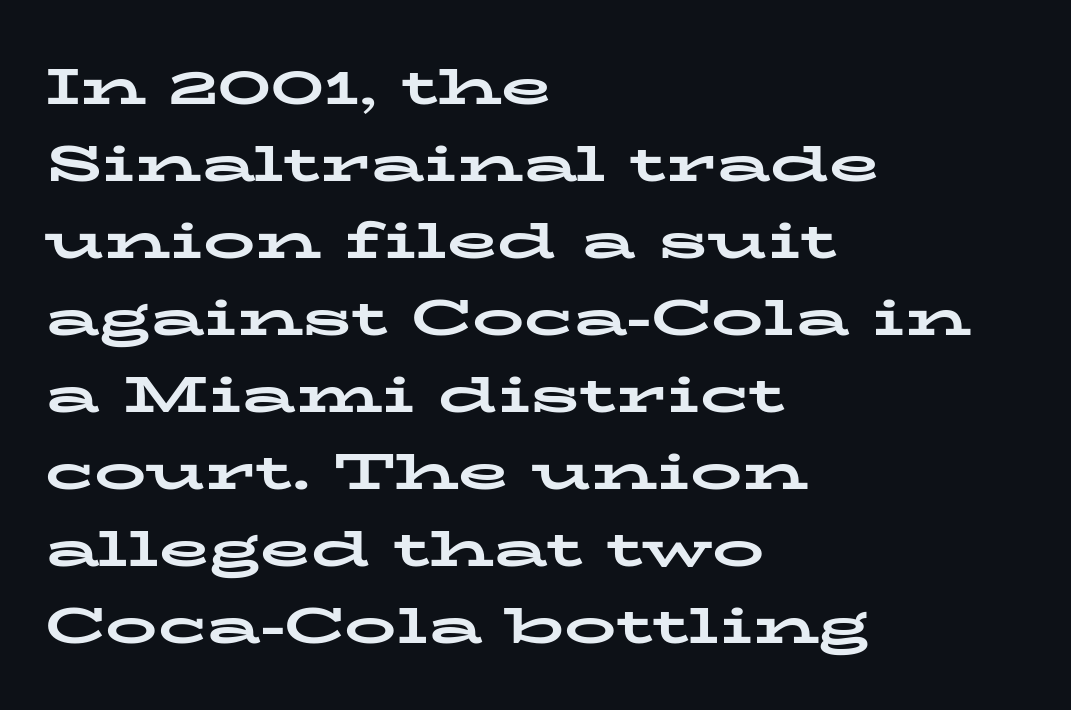
Q: Is the text bold? A: Yes.
Q: Is the text italic (slanted)? A: No, it is upright.
Q: Is the typeface a serif or a sans-serif typeface? A: Serif.
Q: Is the text underlined? A: No.
Q: How is the paragraph aligned? A: Left-aligned.
Q: Is the spacing between letters normal or unusually wide? A: Normal.
Q: Is the spacing between lines tight, normal or loose? A: Normal.
Q: Width (condensed, normal, or wide)? A: Wide.
Q: Stroke contrast? A: Low.
Q: x-height? A: Medium.
Q: Monospaced? A: No.
